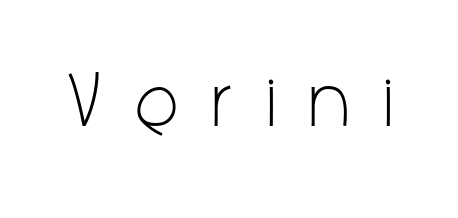
Q: Is the text bold? A: No.
Q: Is the text italic (slanted)? A: No, it is upright.
Q: Is the typeface a serif or a sans-serif typeface? A: Sans-serif.
Q: Is the text underlined? A: No.
Q: Is the spacing between letters normal or unusually wide? A: Unusually wide.
Q: Width (condensed, normal, or wide)? A: Condensed.
Q: Stroke contrast? A: Low.
Q: x-height? A: Medium.
Q: Monospaced? A: No.
